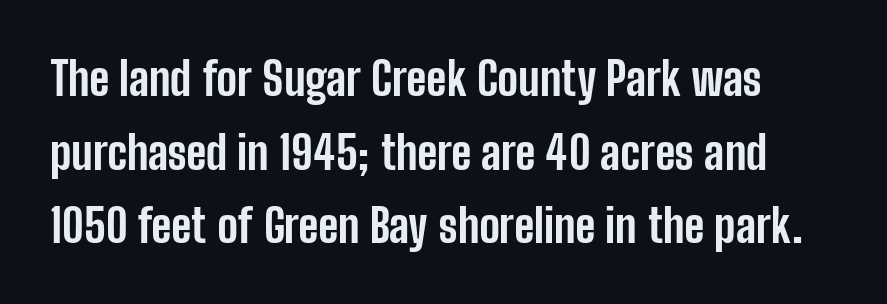
Q: Is the text bold? A: Yes.
Q: Is the text italic (slanted)? A: No, it is upright.
Q: Is the typeface a serif or a sans-serif typeface? A: Sans-serif.
Q: Is the text underlined? A: No.
Q: Is the spacing between letters normal or unusually wide? A: Normal.
Q: Is the spacing between lines tight, normal or loose? A: Normal.
Q: Width (condensed, normal, or wide)? A: Condensed.
Q: Stroke contrast? A: Low.
Q: x-height? A: Medium.
Q: Monospaced? A: No.
